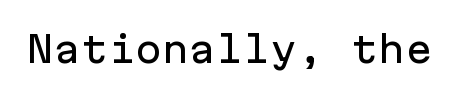
{"serif": "no", "italic": "no", "width": "normal", "stroke_contrast": "low", "x_height": "medium", "monospaced": "yes", "underline": "no", "letter_spacing": "normal", "letter_spacing_em": 0.0, "glyph_px": 36}
